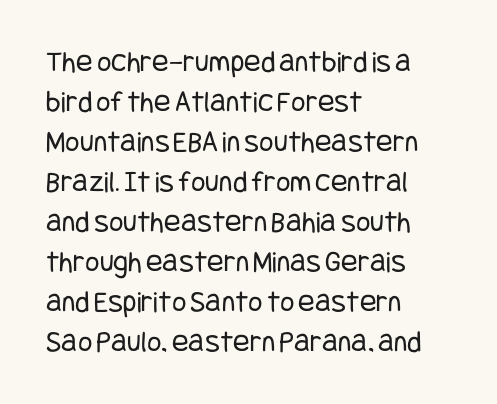
The image shows 31 px regular-weight, condensed sans-serif type, upright; set left-aligned, normal line spacing (1.29x), normal letter spacing, not underlined; low stroke contrast and a large x-height.
